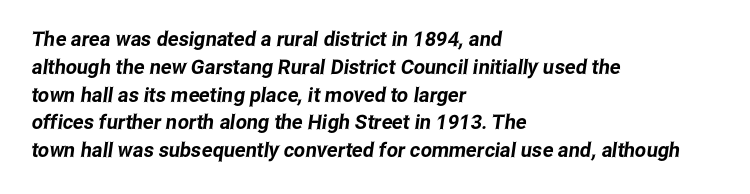
Q: Is the text underlined? A: No.
Q: How is the paragraph aligned? A: Left-aligned.
Q: Is the spacing between letters normal or unusually wide? A: Normal.
Q: Is the spacing between lines tight, normal or loose? A: Normal.
